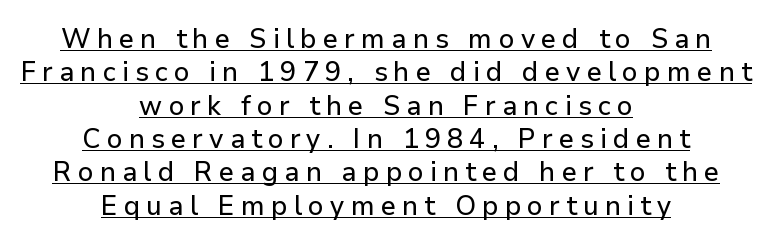
Q: Is the text italic (slanted)? A: No, it is upright.
Q: Is the typeface a serif or a sans-serif typeface? A: Sans-serif.
Q: Is the text underlined? A: Yes.
Q: How is the paragraph aligned? A: Centered.
Q: Is the spacing between letters normal or unusually wide? A: Unusually wide.
Q: Width (condensed, normal, or wide)? A: Normal.
Q: Stroke contrast? A: Low.
Q: x-height? A: Medium.
Q: Monospaced? A: No.
